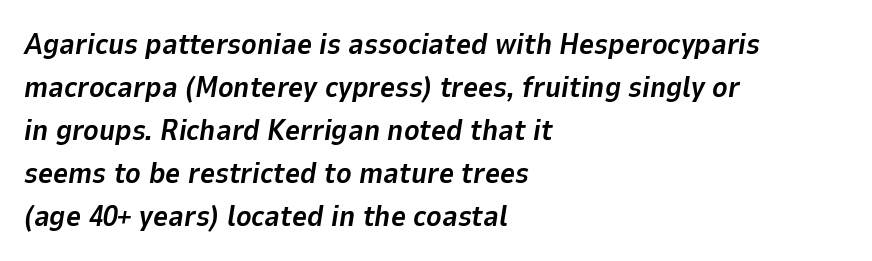
Q: Is the text bold? A: Yes.
Q: Is the text italic (slanted)? A: Yes, it leans right by about 9 degrees.
Q: Is the text underlined? A: No.
Q: How is the paragraph aligned? A: Left-aligned.
Q: Is the spacing between letters normal or unusually wide? A: Normal.
Q: Is the spacing between lines tight, normal or loose? A: Normal.
Q: Width (condensed, normal, or wide)? A: Normal.
Q: Stroke contrast? A: Low.
Q: x-height? A: Medium.
Q: Monospaced? A: No.
